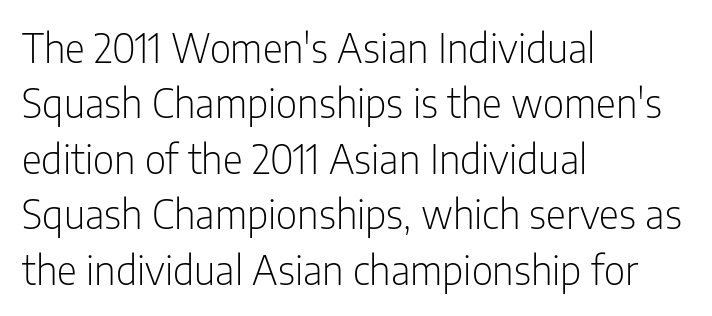
The image shows 39 px light, condensed sans-serif type, upright; set left-aligned, normal line spacing (1.42x), normal letter spacing, not underlined; low stroke contrast and a medium x-height.
